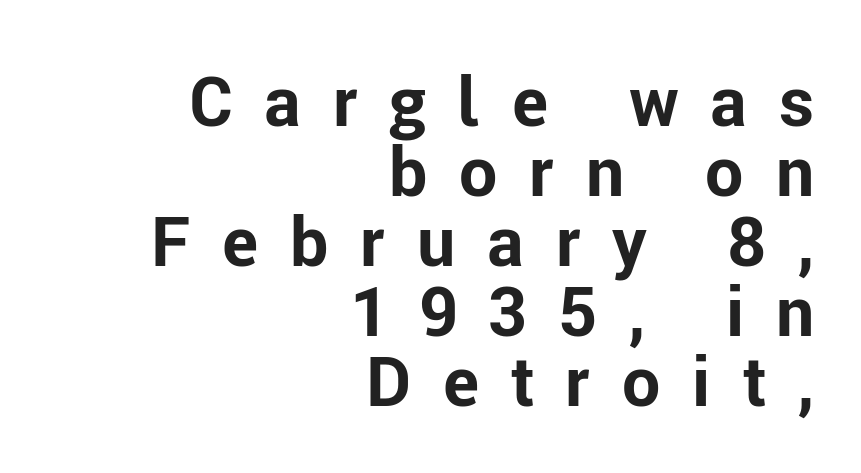
Q: Is the text bold? A: Yes.
Q: Is the text italic (slanted)? A: No, it is upright.
Q: Is the typeface a serif or a sans-serif typeface? A: Sans-serif.
Q: Is the text underlined? A: No.
Q: How is the paragraph aligned? A: Right-aligned.
Q: Is the spacing between letters normal or unusually wide? A: Unusually wide.
Q: Is the spacing between lines tight, normal or loose? A: Tight.
Q: Width (condensed, normal, or wide)? A: Normal.
Q: Stroke contrast? A: Low.
Q: x-height? A: Medium.
Q: Monospaced? A: No.
